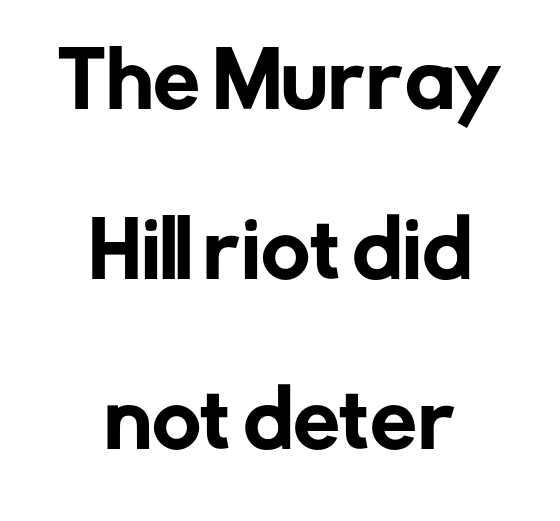
{"serif": "no", "italic": "no", "width": "normal", "stroke_contrast": "low", "x_height": "medium", "monospaced": "no", "underline": "no", "align": "center", "line_spacing": "loose", "line_spacing_ratio": 2.27, "letter_spacing": "normal", "letter_spacing_em": 0.0, "glyph_px": 75}
